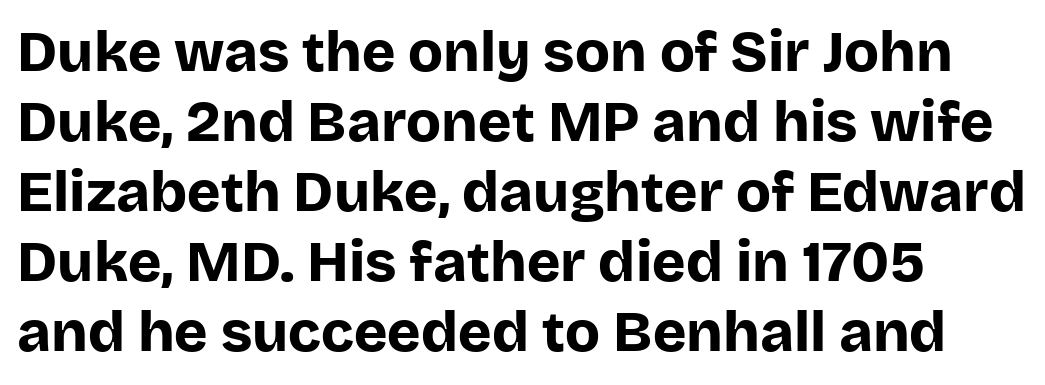
The image shows 57 px bold sans-serif type, upright; set left-aligned, line spacing 1.23x, normal letter spacing, not underlined; low stroke contrast and a large x-height.
